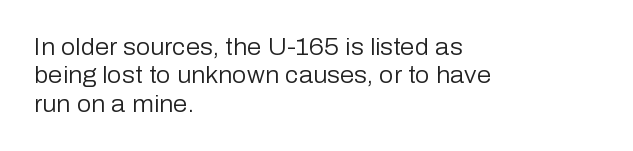
Nobody touched the tracking dial on this one. Visually the block forms a straight wall on the left and a jagged coastline on the right. Posture: upright roman. Beneath every word, the page is bare.
